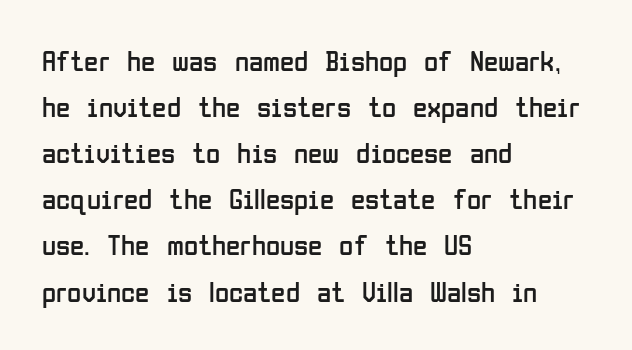
The image shows 29 px regular-weight, condensed sans-serif type, upright; set left-aligned, normal line spacing (1.59x), normal letter spacing, not underlined; low stroke contrast and a medium x-height.
